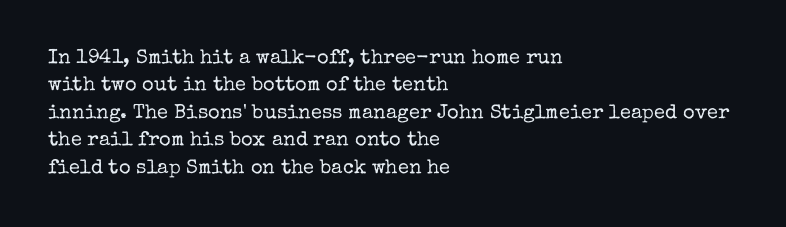
Caption: standard tracking, unaltered. Alignment: flush left. Line spacing here is normal. Weight: not bold — regular or lighter.
